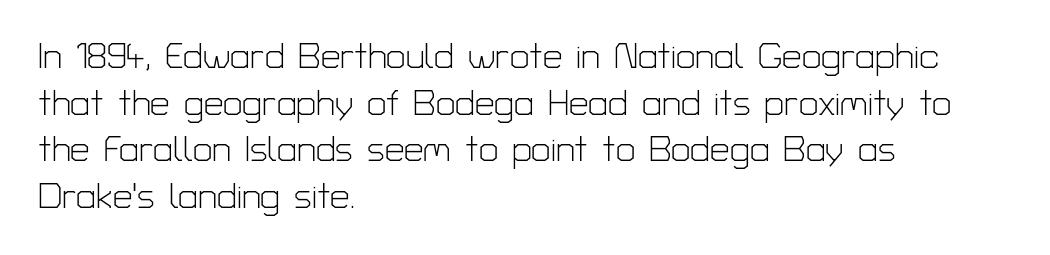
{"serif": "no", "italic": "no", "bold": "no", "weight": "light", "width": "normal", "stroke_contrast": "low", "x_height": "medium", "monospaced": "no", "underline": "no", "align": "left", "line_spacing": "normal", "line_spacing_ratio": 1.33, "letter_spacing": "normal", "letter_spacing_em": 0.0, "glyph_px": 35}
